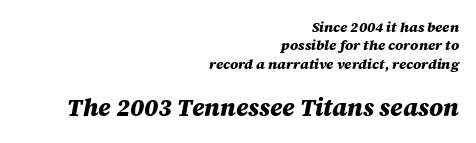
Q: Is the text bold? A: Yes.
Q: Is the text italic (slanted)? A: Yes, it leans right by about 12 degrees.
Q: Is the text underlined? A: No.
Q: How is the paragraph aligned? A: Right-aligned.
Q: Is the spacing between letters normal or unusually wide? A: Normal.
Q: Is the spacing between lines tight, normal or loose? A: Normal.
Q: Which block of text is set in a larger size, the first (top) or the second (bottom)? A: The second (bottom) one.
